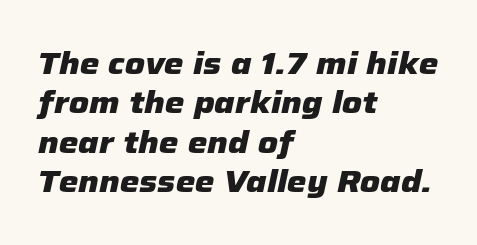
Q: Is the text bold? A: Yes.
Q: Is the text italic (slanted)? A: Yes, it leans right by about 12 degrees.
Q: Is the text underlined? A: No.
Q: How is the paragraph aligned? A: Left-aligned.
Q: Is the spacing between letters normal or unusually wide? A: Normal.
Q: Is the spacing between lines tight, normal or loose? A: Normal.
Q: Width (condensed, normal, or wide)? A: Normal.
Q: Stroke contrast? A: Low.
Q: x-height? A: Medium.
Q: Monospaced? A: No.
